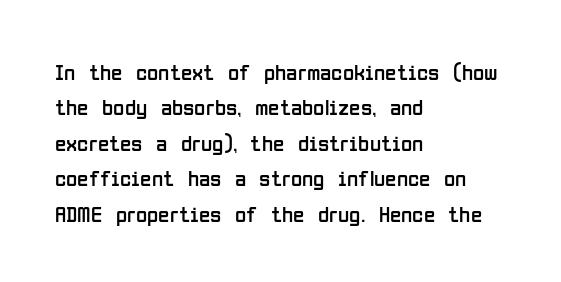
Q: Is the text bold? A: No.
Q: Is the text italic (slanted)? A: No, it is upright.
Q: Is the text underlined? A: No.
Q: How is the paragraph aligned? A: Left-aligned.
Q: Is the spacing between letters normal or unusually wide? A: Normal.
Q: Is the spacing between lines tight, normal or loose? A: Normal.
